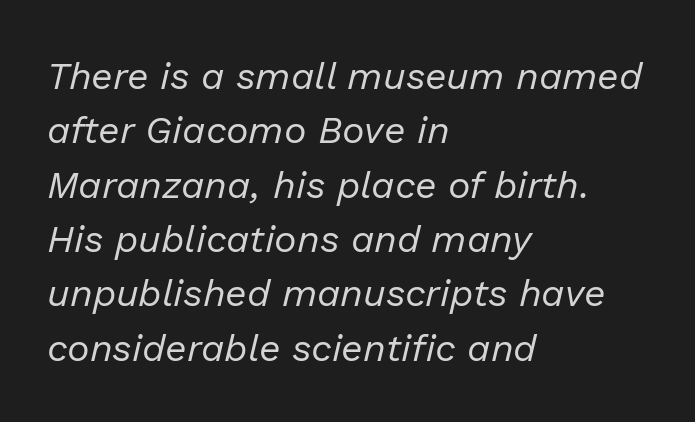
{"italic": "yes", "lean": "right", "slant_degrees": 13, "bold": "no", "weight": "regular", "width": "normal", "stroke_contrast": "low", "x_height": "medium", "monospaced": "no", "underline": "no", "align": "left", "line_spacing": "normal", "line_spacing_ratio": 1.43, "letter_spacing": "normal", "letter_spacing_em": 0.0, "glyph_px": 38}
